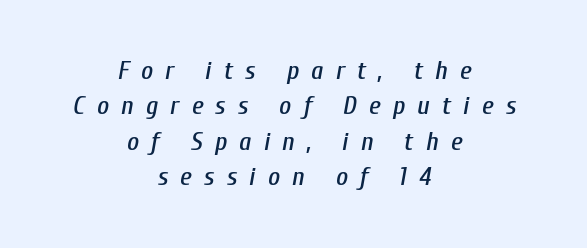
The image shows 26 px text type, italic (leaning right); set centered, normal line spacing (1.36x), unusually wide letter spacing (+0.47 em), not underlined.
